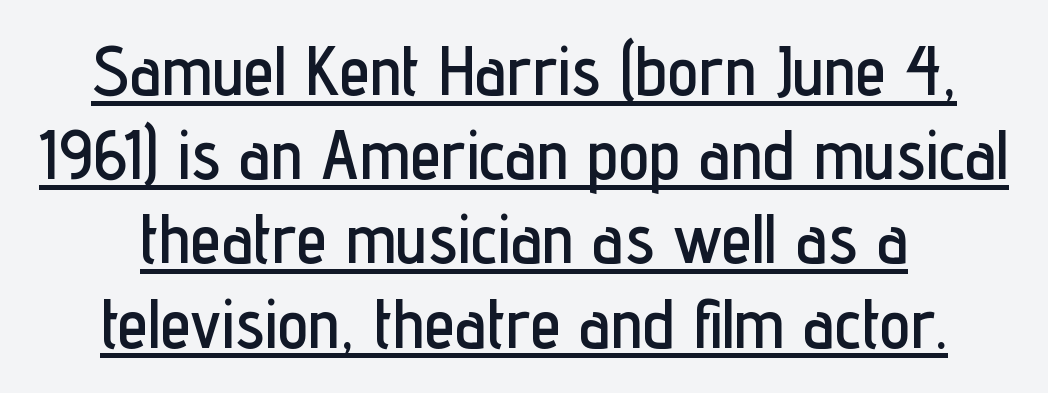
{"serif": "no", "italic": "no", "width": "condensed", "stroke_contrast": "low", "x_height": "medium", "monospaced": "no", "underline": "yes", "line_spacing_ratio": 1.22, "letter_spacing": "normal", "letter_spacing_em": 0.0, "glyph_px": 69}
